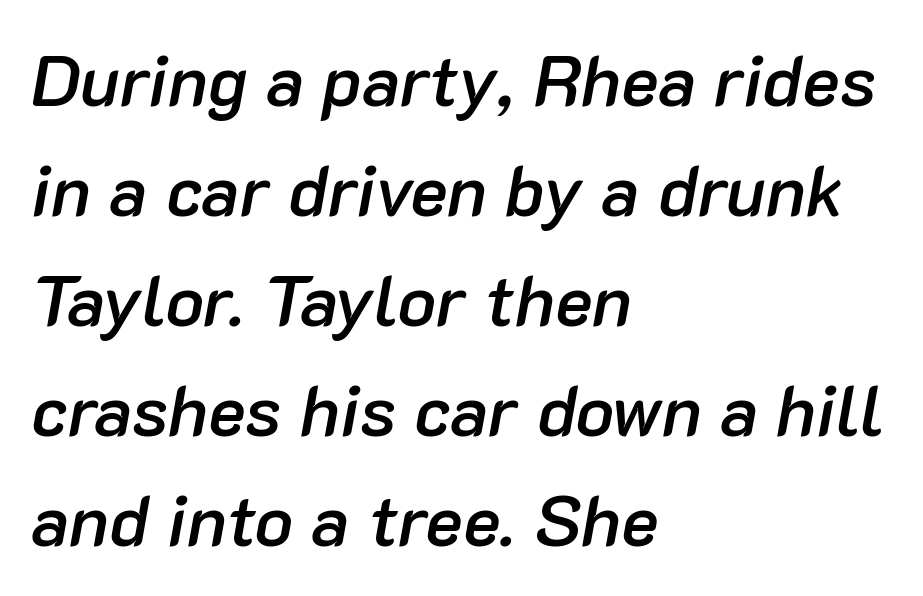
{"italic": "yes", "lean": "right", "slant_degrees": 10, "bold": "semi", "weight": "semibold", "width": "normal", "stroke_contrast": "low", "x_height": "medium", "monospaced": "no", "underline": "no", "align": "left", "line_spacing": "normal", "line_spacing_ratio": 1.55, "letter_spacing": "normal", "letter_spacing_em": 0.0, "glyph_px": 71}
